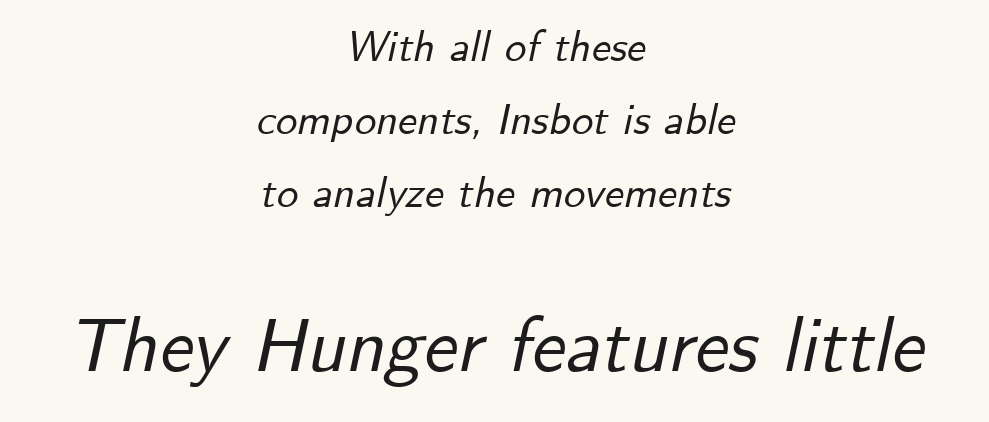
Q: Is the text italic (slanted)? A: Yes, it leans right by about 12 degrees.
Q: Is the text underlined? A: No.
Q: How is the paragraph aligned? A: Centered.
Q: Is the spacing between letters normal or unusually wide? A: Normal.
Q: Is the spacing between lines tight, normal or loose? A: Normal.
Q: Which block of text is set in a larger size, the first (top) or the second (bottom)? A: The second (bottom) one.
Q: Width (condensed, normal, or wide)? A: Normal.
Q: Stroke contrast? A: Low.
Q: x-height? A: Small.
Q: Monospaced? A: No.
